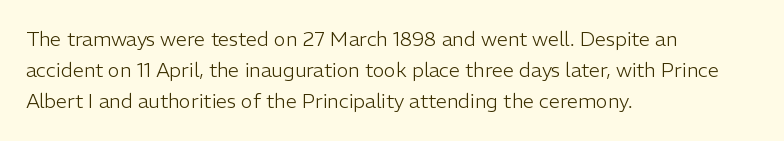
The image shows 20 px text type, upright; set left-aligned, normal line spacing (1.56x), normal letter spacing, not underlined.
